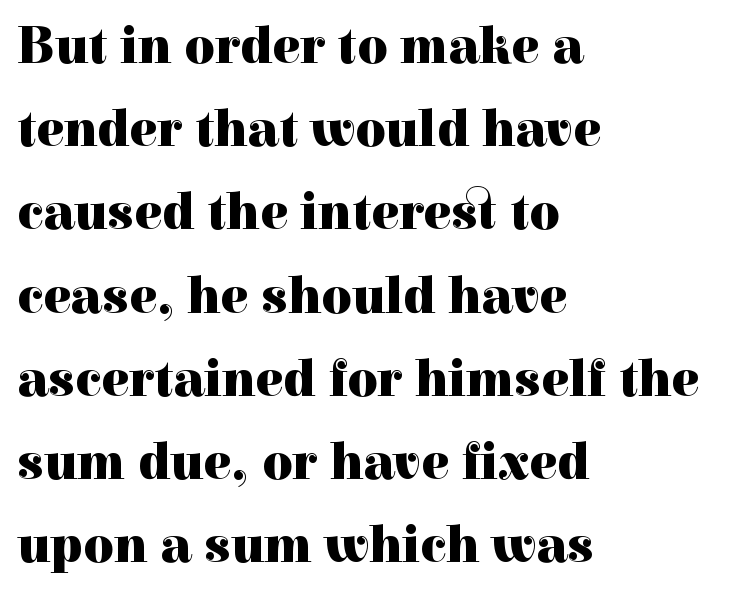
The image shows 52 px heavy serif type, upright; set left-aligned, normal line spacing (1.6x), normal letter spacing, not underlined; a medium x-height.
